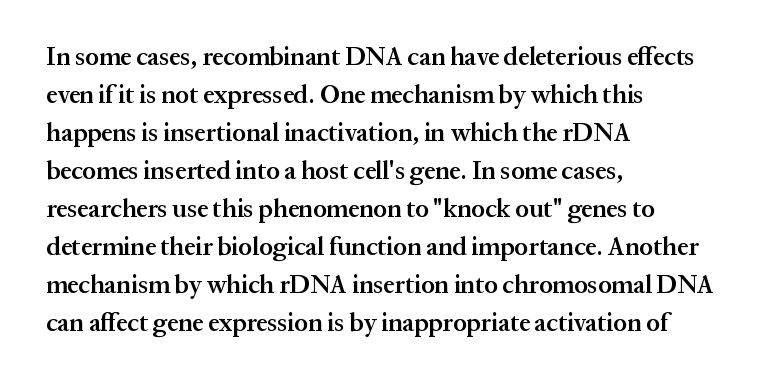
{"italic": "no", "bold": "semi", "underline": "no", "align": "left", "line_spacing": "normal", "line_spacing_ratio": 1.52, "letter_spacing": "normal", "letter_spacing_em": 0.0, "glyph_px": 25}
